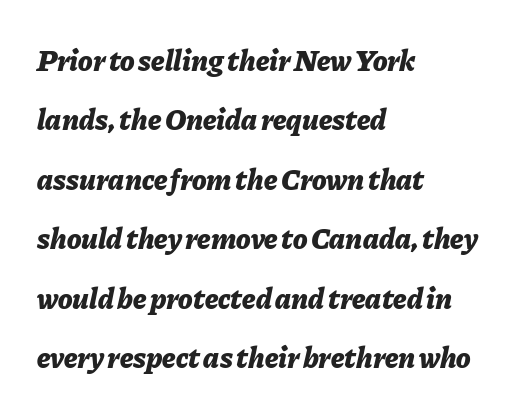
Q: Is the text bold? A: Yes.
Q: Is the text italic (slanted)? A: Yes, it leans right by about 11 degrees.
Q: Is the text underlined? A: No.
Q: How is the paragraph aligned? A: Left-aligned.
Q: Is the spacing between letters normal or unusually wide? A: Normal.
Q: Is the spacing between lines tight, normal or loose? A: Loose.
Q: Width (condensed, normal, or wide)? A: Normal.
Q: Stroke contrast? A: Low.
Q: x-height? A: Medium.
Q: Monospaced? A: No.
